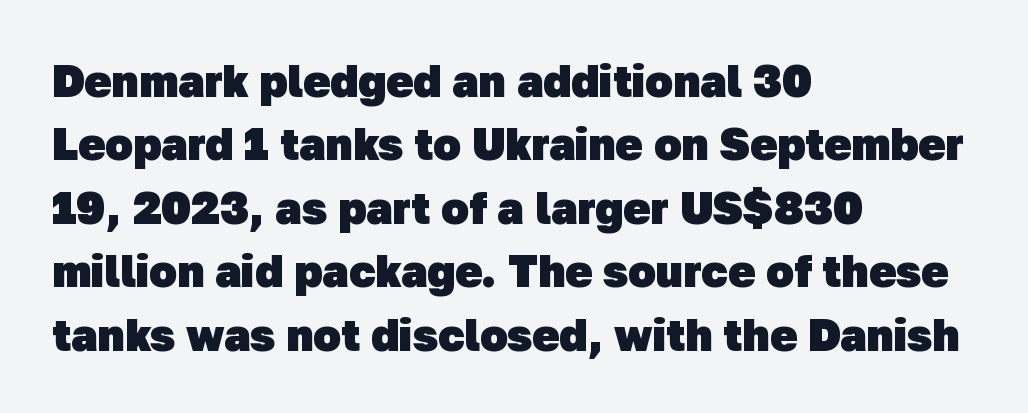
The image shows 45 px heavy sans-serif type; set left-aligned, normal line spacing (1.41x), normal letter spacing, not underlined; low stroke contrast and a medium x-height.
